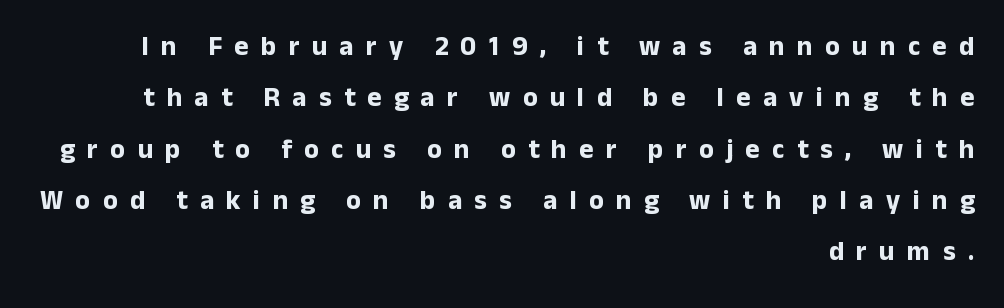
Heavy-handed strokes throughout: this text is bold. A roman cut, with each character standing at attention. Here the glyphs are tracked loosely, breaking word shapes into spaced letters. Each line ends at the same right margin while the left side varies. The zone under the glyphs is completely vacant. Loosely led — the rows are spread out.
